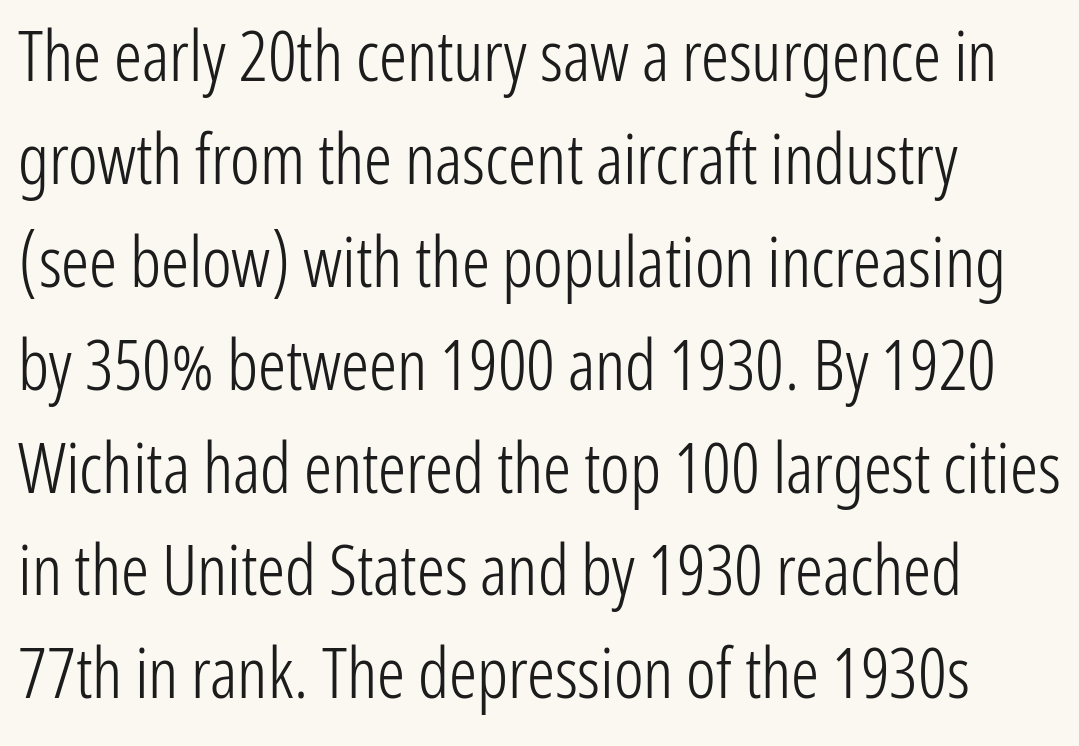
{"serif": "no", "italic": "no", "bold": "no", "weight": "light", "width": "condensed", "stroke_contrast": "low", "x_height": "medium", "monospaced": "no", "underline": "no", "line_spacing": "normal", "line_spacing_ratio": 1.47, "letter_spacing": "normal", "letter_spacing_em": 0.0, "glyph_px": 70}
